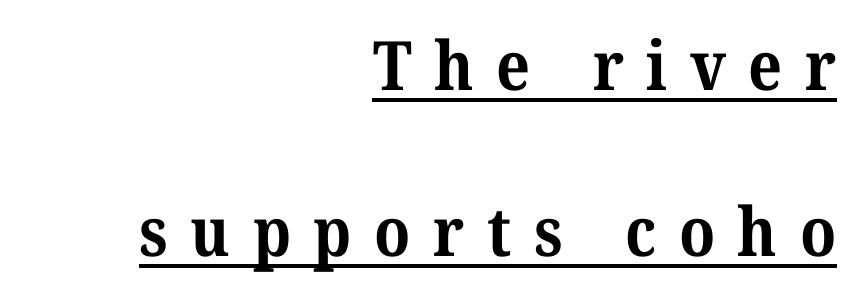
The image shows 68 px bold serif type; set right-aligned, loose line spacing (2.44x), unusually wide letter spacing (+0.33 em), underlined; medium stroke contrast and a medium x-height.
